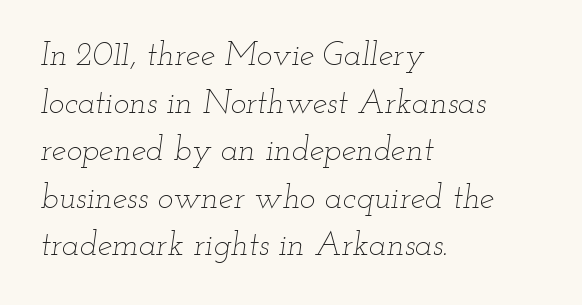
Descenders hang freely into open space. Is this a heavy cut? Hardly; it is regular or lighter. Nobody touched the tracking dial on this one. Observe the lean: these are italic letterforms. Proportional: the letters do not fall into vertical columns.
